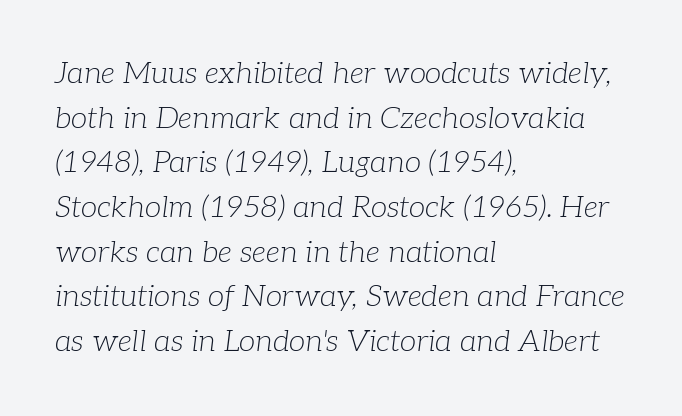
Q: Is the text bold? A: No.
Q: Is the text italic (slanted)? A: Yes, it leans right by about 7 degrees.
Q: Is the typeface a serif or a sans-serif typeface? A: Serif.
Q: Is the text underlined? A: No.
Q: How is the paragraph aligned? A: Left-aligned.
Q: Is the spacing between letters normal or unusually wide? A: Normal.
Q: Is the spacing between lines tight, normal or loose? A: Normal.
Q: Width (condensed, normal, or wide)? A: Normal.
Q: Stroke contrast? A: Low.
Q: x-height? A: Medium.
Q: Monospaced? A: No.
